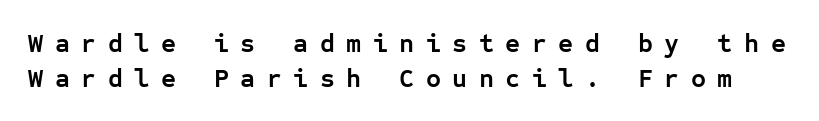
The letters are bold, with thick, heavy strokes. Does the leading feel generous? No, just average. The words here are not underlined. A roman cut, with each character standing at attention. Each word looks stretched out because of the extra space between its letters.
